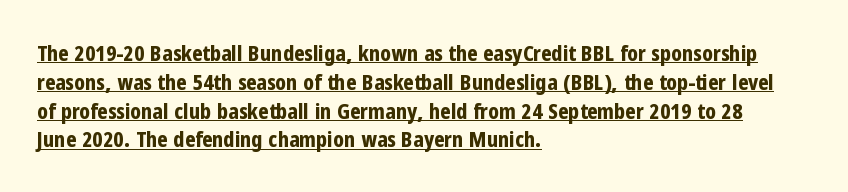
The sample's only ornament is a line tracing under the words. Does extra space separate the letters? No, they use regular spacing. Typesetter's note: full bold, strokes at maximum text heaviness. Alignment: flush left. Whoever set this chose a conventional vertical rhythm.
